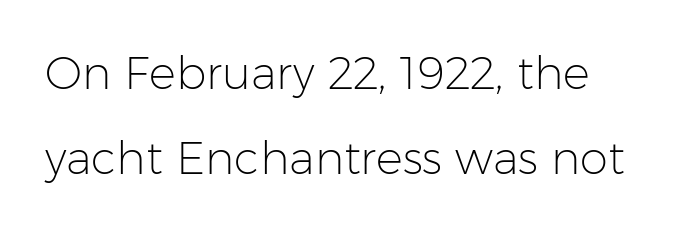
Here the glyphs are tracked normally, forming tight word shapes. Any mark beneath the type? The region is blank. A typesetter would call this proportional, since set widths differ per character. The letters carry no serifs — their stems end cleanly without finishing strokes. Nope, not italic — everything's standing straight.
